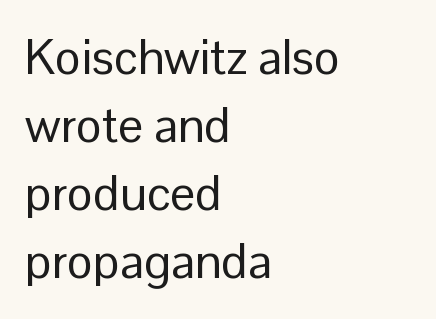
The image shows 49 px regular-weight sans-serif type, upright; set left-aligned, normal line spacing (1.39x), normal letter spacing, not underlined; low stroke contrast and a medium x-height.
